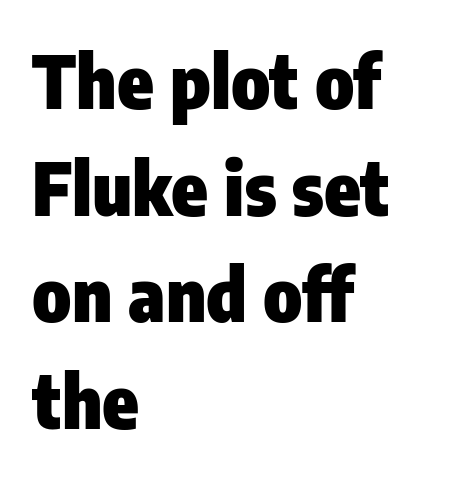
The image shows 74 px heavy, condensed sans-serif type, upright; set left-aligned, normal line spacing (1.44x), normal letter spacing, not underlined; low stroke contrast and a medium x-height.
